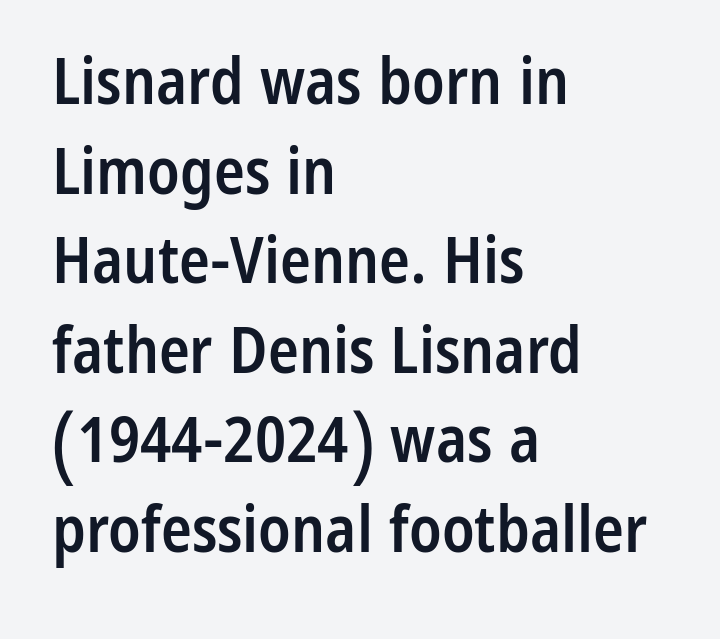
{"serif": "no", "italic": "no", "bold": "semi", "weight": "semibold", "width": "condensed", "stroke_contrast": "low", "x_height": "medium", "monospaced": "no", "underline": "no", "align": "left", "line_spacing": "normal", "line_spacing_ratio": 1.4, "letter_spacing": "normal", "letter_spacing_em": 0.0, "glyph_px": 64}
